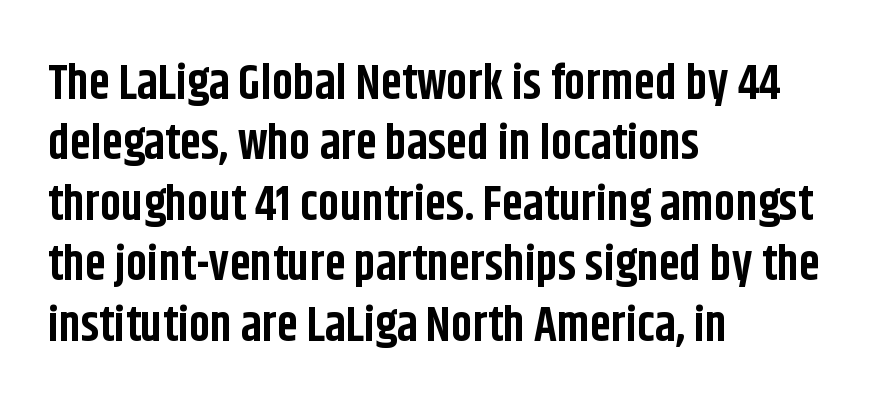
The image shows 48 px bold, condensed sans-serif type, upright; set left-aligned, normal line spacing (1.26x), normal letter spacing, not underlined; low stroke contrast and a large x-height.
